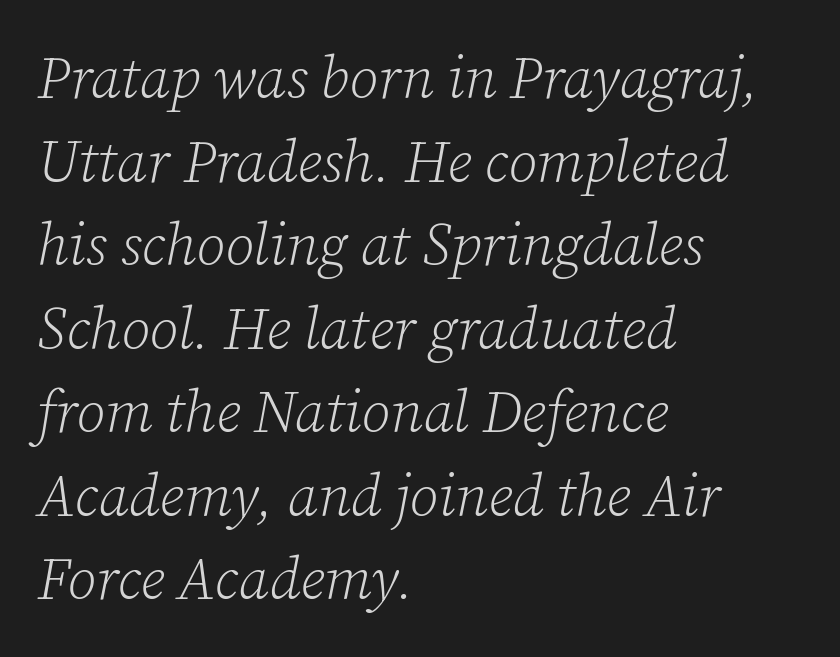
Q: Is the text bold? A: No.
Q: Is the text italic (slanted)? A: Yes, it leans right by about 12 degrees.
Q: Is the typeface a serif or a sans-serif typeface? A: Serif.
Q: Is the text underlined? A: No.
Q: How is the paragraph aligned? A: Left-aligned.
Q: Is the spacing between letters normal or unusually wide? A: Normal.
Q: Is the spacing between lines tight, normal or loose? A: Normal.
Q: Width (condensed, normal, or wide)? A: Normal.
Q: Stroke contrast? A: Low.
Q: x-height? A: Medium.
Q: Monospaced? A: No.
